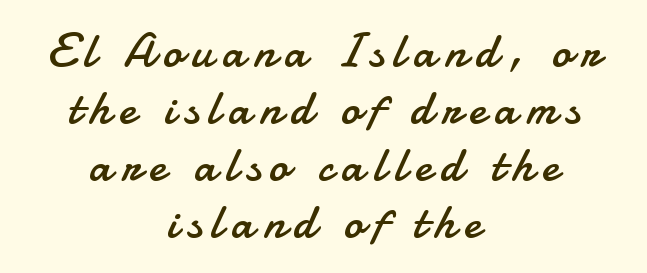
The whitespace from short lines is split evenly between both sides. The typeface has the unassuming heft of standard copy or less. The characters display no serif detailing; their extremities are plain.
